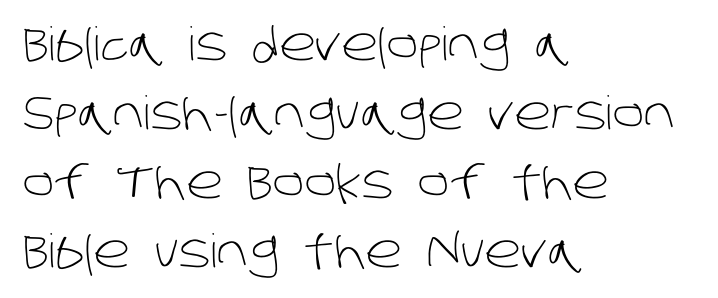
Q: Is the text bold? A: No.
Q: Is the typeface a serif or a sans-serif typeface? A: Sans-serif.
Q: Is the text underlined? A: No.
Q: How is the paragraph aligned? A: Left-aligned.
Q: Is the spacing between letters normal or unusually wide? A: Normal.
Q: Is the spacing between lines tight, normal or loose? A: Normal.
Q: Width (condensed, normal, or wide)? A: Normal.
Q: Stroke contrast? A: Low.
Q: x-height? A: Large.
Q: Monospaced? A: No.
